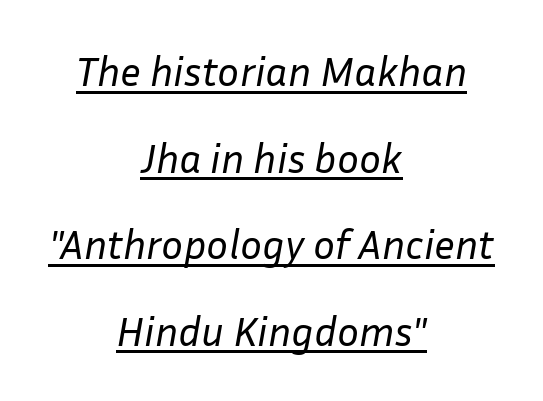
Do the characters align in a grid? No, the font is proportional. Notice how a bar underscores the lettering throughout. Honestly, the rows look like they've been pulled way apart. Reading down the block, each line starts at a different indent, mirrored at its end. Rendered with sloped, italic letterforms. Summary of weight: not heavy and not bold.
